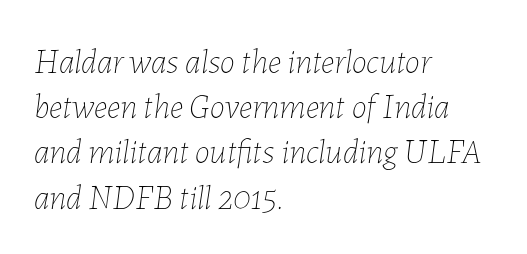
Descenders are the only things crossing below the line. These lines sit exactly where default settings would place them. The characters are drawn with everyday or finer stroke widths. Letter spacing: default. A typesetter would call this proportional, since set widths differ per character. Posture: slanted.
